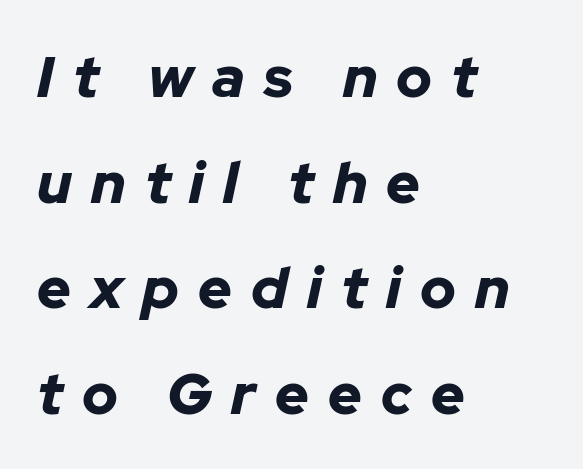
Q: Is the text bold? A: Yes.
Q: Is the text italic (slanted)? A: Yes, it leans right by about 12 degrees.
Q: Is the text underlined? A: No.
Q: How is the paragraph aligned? A: Left-aligned.
Q: Is the spacing between letters normal or unusually wide? A: Unusually wide.
Q: Width (condensed, normal, or wide)? A: Normal.
Q: Stroke contrast? A: Low.
Q: x-height? A: Medium.
Q: Monospaced? A: No.
